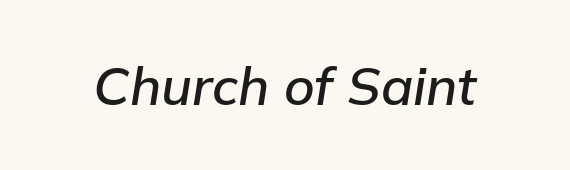
Think of a printed novel: that variable character pitch is what you see here. Clear beneath every line of the passage. Characters follow at the spacing the type designer built in. The axis of the letterforms is tilted away from vertical.
